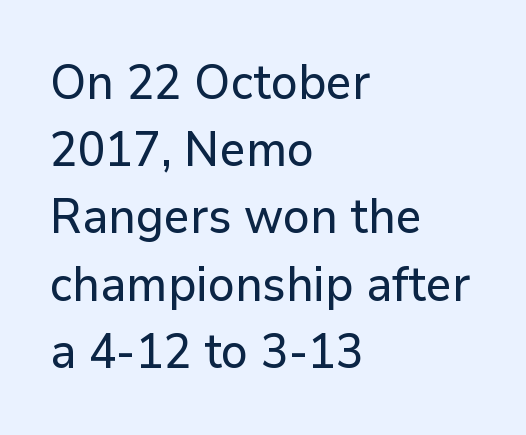
The image shows 48 px sans-serif type, upright; set left-aligned, normal line spacing (1.4x), normal letter spacing, not underlined; low stroke contrast and a medium x-height.
